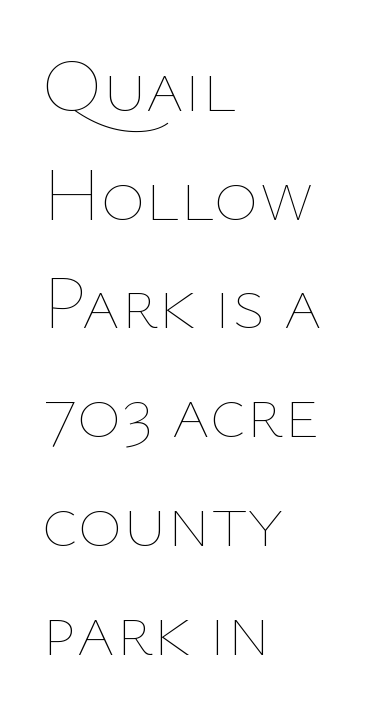
This rendering leaves character spacing at its baseline value. Typeset ragged right — the left edge is the straight one. Characters remain perfectly vertical along every line. Underline: absent. Varying glyph widths throughout — classic text-font behaviour. Leading: standard.
